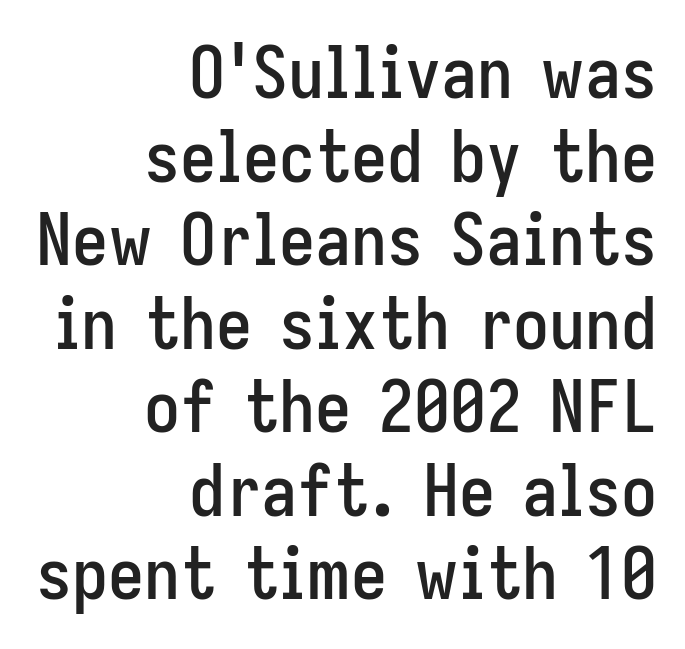
{"serif": "no", "italic": "no", "width": "condensed", "stroke_contrast": "low", "x_height": "medium", "monospaced": "no", "underline": "no", "align": "right", "line_spacing_ratio": 1.16, "letter_spacing": "normal", "letter_spacing_em": 0.0, "glyph_px": 72}
